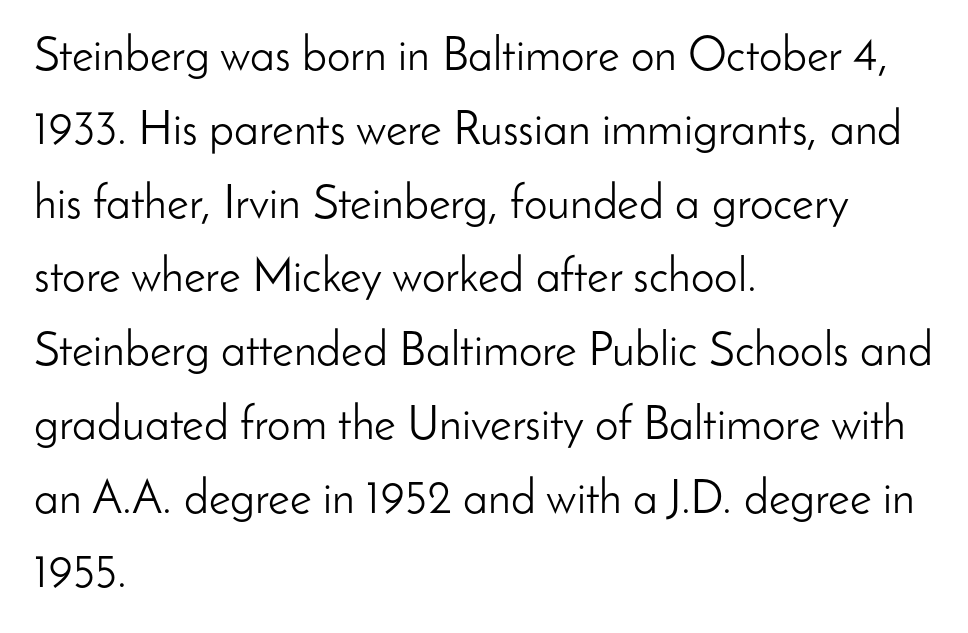
The image shows 47 px light sans-serif type, upright; set left-aligned, normal line spacing (1.57x), normal letter spacing, not underlined; low stroke contrast and a small x-height.
